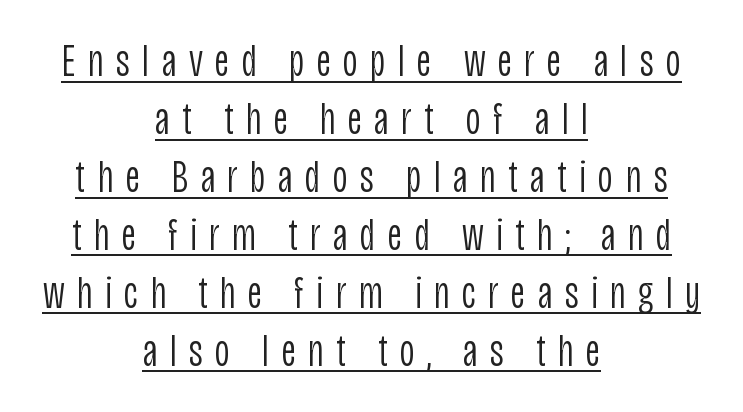
Q: Is the text bold? A: No.
Q: Is the text italic (slanted)? A: No, it is upright.
Q: Is the typeface a serif or a sans-serif typeface? A: Sans-serif.
Q: Is the text underlined? A: Yes.
Q: How is the paragraph aligned? A: Centered.
Q: Is the spacing between letters normal or unusually wide? A: Unusually wide.
Q: Is the spacing between lines tight, normal or loose? A: Normal.
Q: Width (condensed, normal, or wide)? A: Condensed.
Q: Stroke contrast? A: Low.
Q: x-height? A: Large.
Q: Monospaced? A: No.
